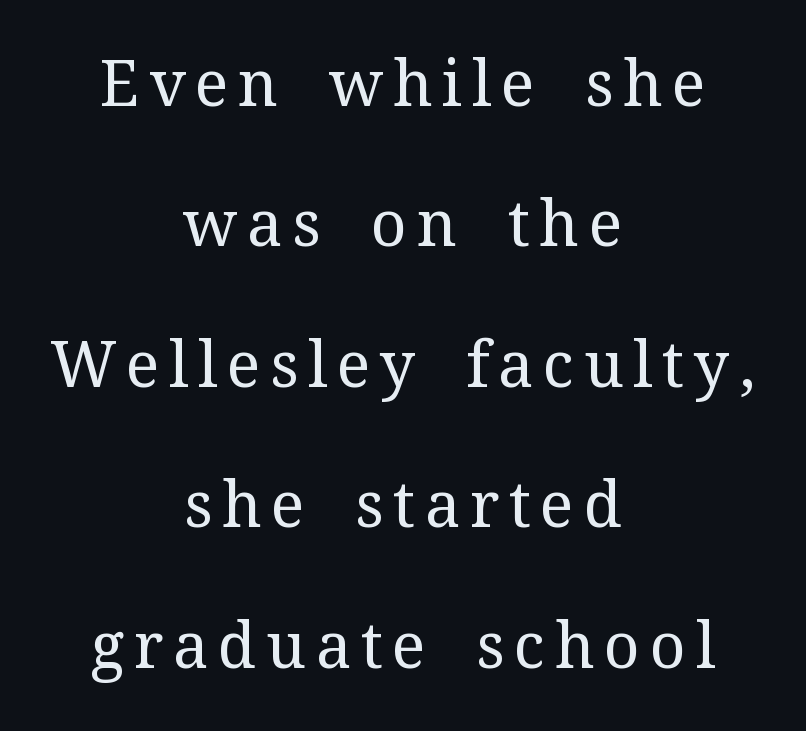
Is the type heavy? It reads as light-to-regular instead. The font's upright variant was chosen for this text. Both edges are ragged and mirror each other, which tells us the setting is centered. Serifs: yes, visible at the terminals of the letterforms. The glyphs are unaccompanied by any horizontal stroke below them. These lines are rendered in a variable-pitch font.
